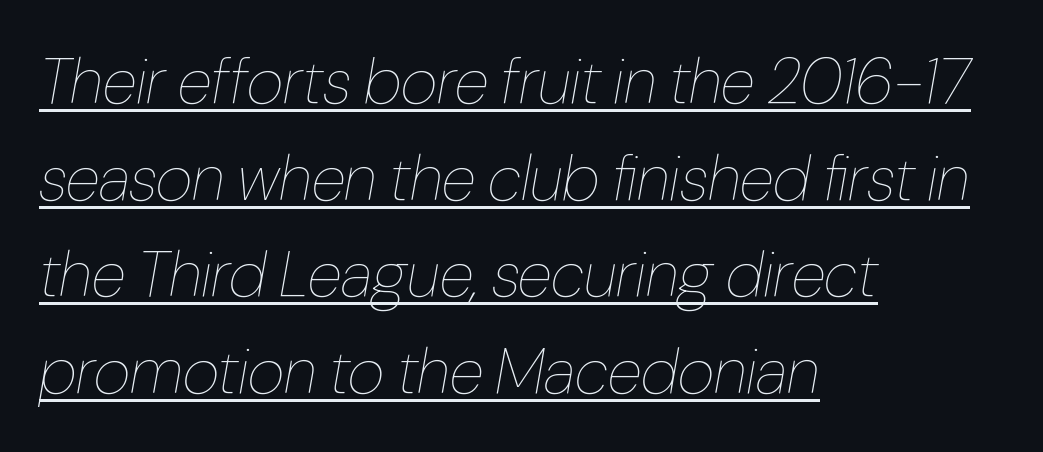
{"italic": "yes", "lean": "right", "slant_degrees": 10, "bold": "no", "weight": "thin", "width": "condensed", "stroke_contrast": "low", "x_height": "medium", "monospaced": "no", "underline": "yes", "align": "left", "line_spacing": "normal", "line_spacing_ratio": 1.51, "letter_spacing": "normal", "letter_spacing_em": 0.0, "glyph_px": 64}
